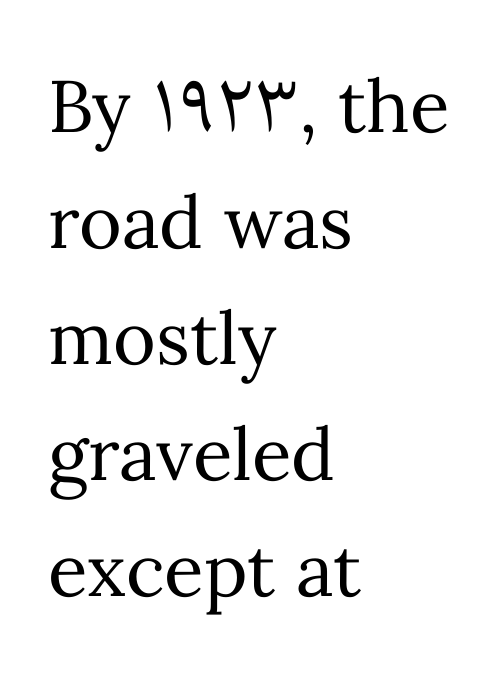
These lines are rendered in a variable-pitch font. Stems and bowls with no extra thickness — not bold. Is there any slant? The stems are plumb. Compared with a centered layout, this one pins lines to the left instead. Whoever set this chose a conventional vertical rhythm.
